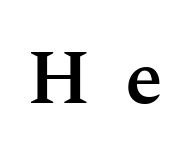
Q: Is the text bold? A: Semi-bold.
Q: Is the text italic (slanted)? A: No, it is upright.
Q: Is the typeface a serif or a sans-serif typeface? A: Serif.
Q: Is the text underlined? A: No.
Q: Is the spacing between letters normal or unusually wide? A: Unusually wide.
Q: Width (condensed, normal, or wide)? A: Normal.
Q: Stroke contrast? A: Medium.
Q: x-height? A: Medium.
Q: Monospaced? A: No.
